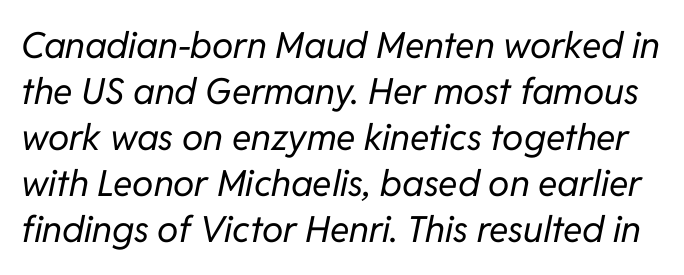
Q: Is the text bold? A: No.
Q: Is the text italic (slanted)? A: Yes, it leans right by about 11 degrees.
Q: Is the text underlined? A: No.
Q: Is the spacing between letters normal or unusually wide? A: Normal.
Q: Is the spacing between lines tight, normal or loose? A: Normal.
Q: Width (condensed, normal, or wide)? A: Normal.
Q: Stroke contrast? A: Low.
Q: x-height? A: Medium.
Q: Monospaced? A: No.
